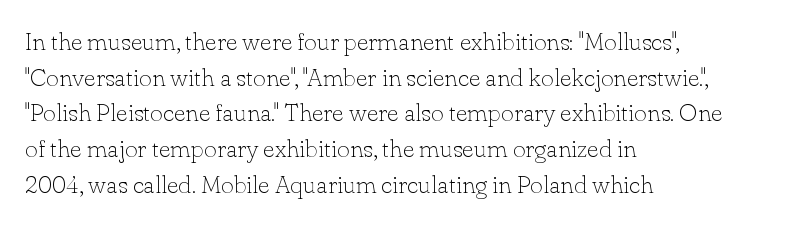
No word sits above an underline. These lines stack with their left ends in a neat column. The line-height multiplier appears to be the usual default. Ordinary non-slanted type is in use. Students, note that the glyphs here touch the page at normal intervals.
